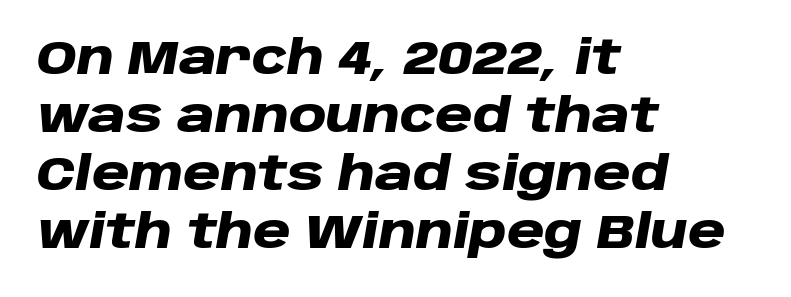
{"italic": "yes", "lean": "right", "slant_degrees": 10, "bold": "yes", "weight": "heavy", "width": "wide", "stroke_contrast": "low", "x_height": "large", "monospaced": "no", "underline": "no", "align": "left", "line_spacing": "normal", "line_spacing_ratio": 1.26, "letter_spacing": "normal", "letter_spacing_em": 0.0, "glyph_px": 46}
